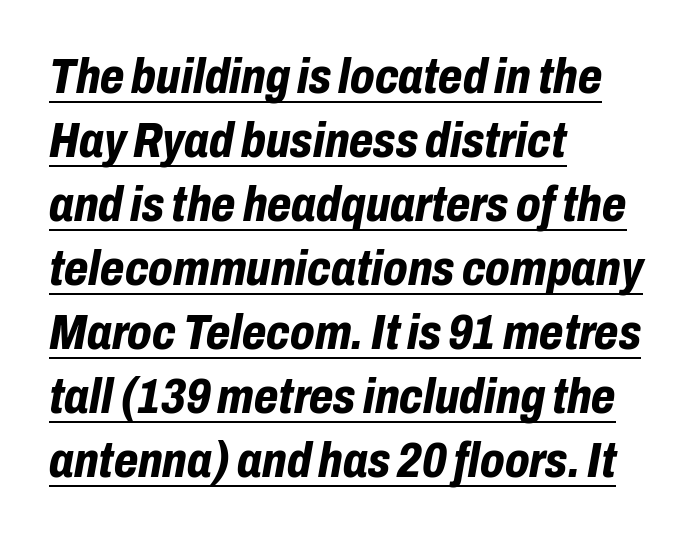
You can tell it's italic because the verticals aren't actually vertical. Varying glyph widths throughout — classic text-font behaviour. Has an underline been added? It has. In terms of letterspacing, this is plain default setting.
